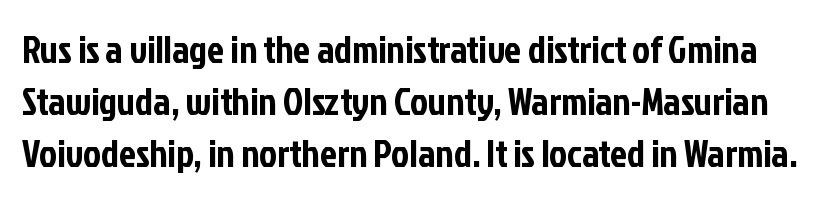
The image shows 38 px condensed sans-serif type, upright; set normal line spacing (1.37x), normal letter spacing, not underlined; low stroke contrast and a medium x-height.
